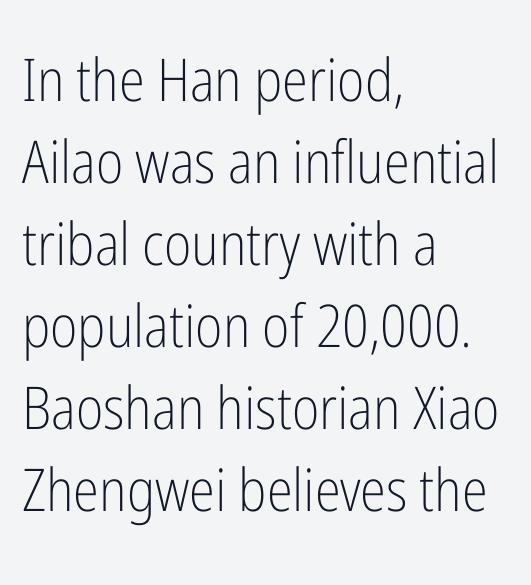
Q: Is the text bold? A: No.
Q: Is the text italic (slanted)? A: No, it is upright.
Q: Is the typeface a serif or a sans-serif typeface? A: Sans-serif.
Q: Is the text underlined? A: No.
Q: How is the paragraph aligned? A: Left-aligned.
Q: Is the spacing between letters normal or unusually wide? A: Normal.
Q: Is the spacing between lines tight, normal or loose? A: Normal.
Q: Width (condensed, normal, or wide)? A: Condensed.
Q: Stroke contrast? A: Low.
Q: x-height? A: Medium.
Q: Monospaced? A: No.
